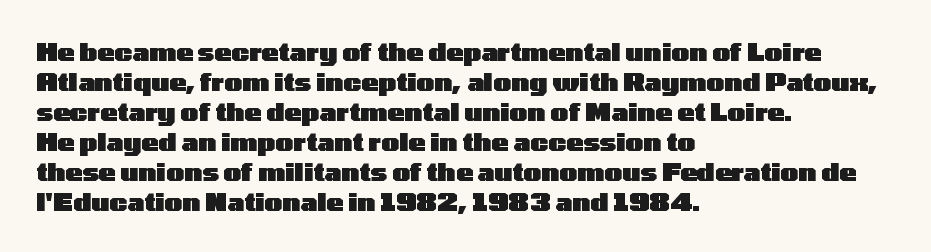
{"italic": "no", "bold": "yes", "underline": "no", "align": "left", "line_spacing_ratio": 1.2, "letter_spacing": "normal", "letter_spacing_em": 0.0, "glyph_px": 25}
